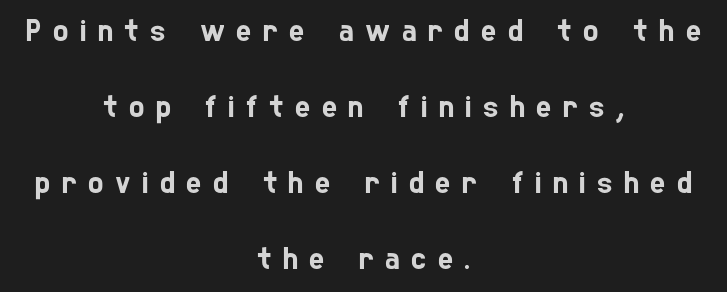
{"serif": "no", "width": "condensed", "stroke_contrast": "low", "x_height": "medium", "monospaced": "no", "underline": "no", "align": "center", "line_spacing": "loose", "line_spacing_ratio": 2.37, "letter_spacing": "wide", "letter_spacing_em": 0.36, "glyph_px": 32}
